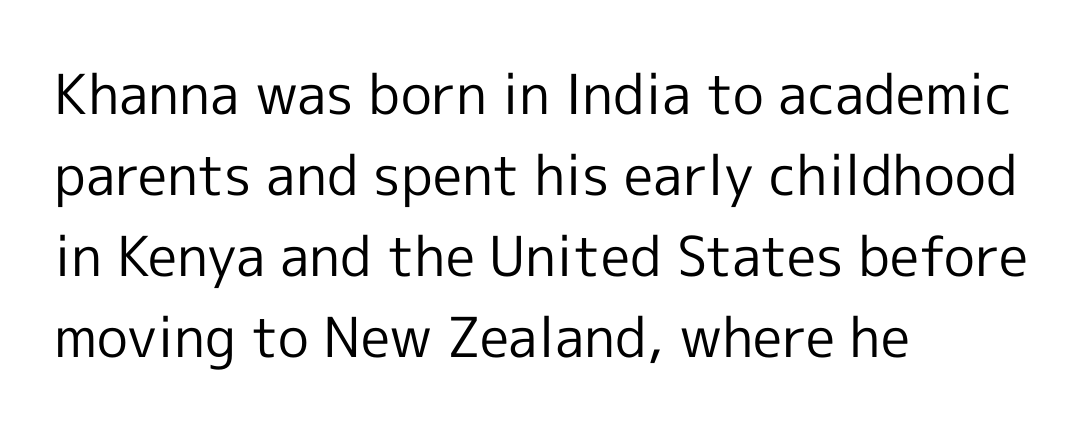
{"serif": "no", "italic": "no", "bold": "no", "weight": "regular", "width": "normal", "x_height": "medium", "monospaced": "no", "underline": "no", "align": "left", "line_spacing": "normal", "line_spacing_ratio": 1.47, "letter_spacing": "normal", "letter_spacing_em": 0.0, "glyph_px": 55}
